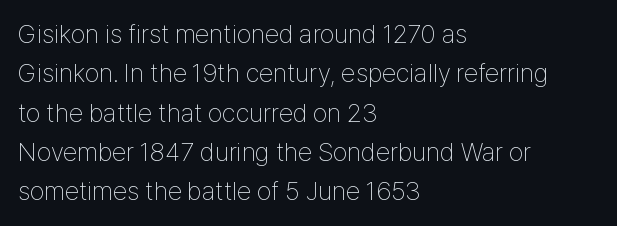
The image shows 26 px text type, upright; set left-aligned, normal line spacing (1.51x), normal letter spacing, not underlined.
